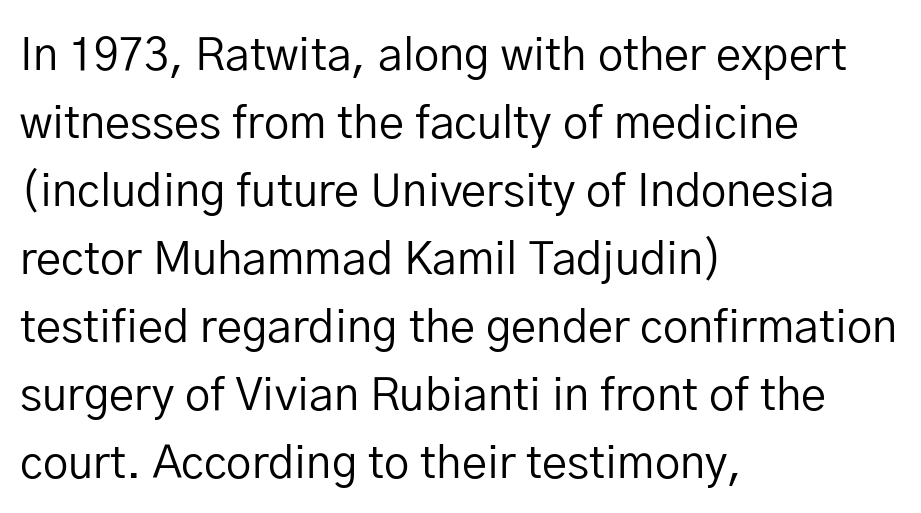
Quick note: underline off. Whoever set this chose a conventional vertical rhythm. The strokes carry an ordinary text weight at most. Visually the block forms a straight wall on the left and a jagged coastline on the right.
